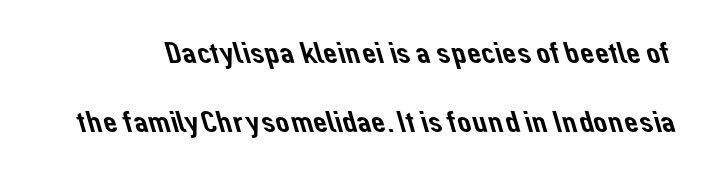
The space between consecutive lines is lavish. Only glyphs here, with clear space below each row. Spacing verdict: proportional, widths tailored to each character. Short note: letters normally spaced. Does the type have serifs? No, each stem ends abruptly.
